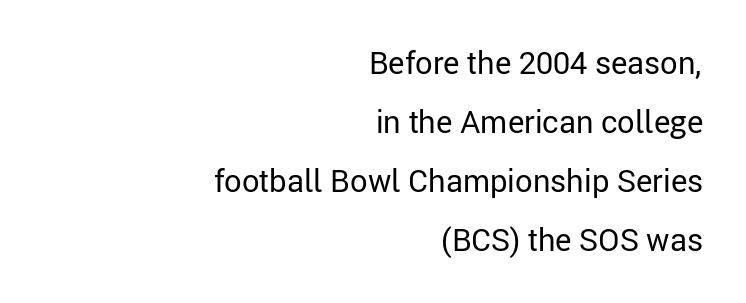
{"serif": "no", "italic": "no", "bold": "no", "weight": "regular", "width": "normal", "stroke_contrast": "low", "x_height": "medium", "monospaced": "no", "underline": "no", "align": "right", "line_spacing": "loose", "line_spacing_ratio": 1.9, "letter_spacing": "normal", "letter_spacing_em": 0.0, "glyph_px": 31}
